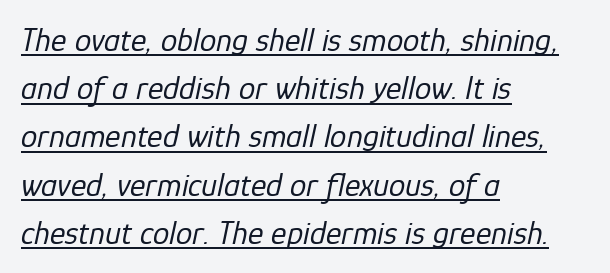
Horizontal alignment here is leftward, the default for most running prose. Stems here are at most as thick as an everyday book face. A typesetter would mark this as italic. Honestly, the row spacing looks completely unremarkable. You could call the tracking neutral — neither tight nor loose. Spacing verdict: proportional, widths tailored to each character.
